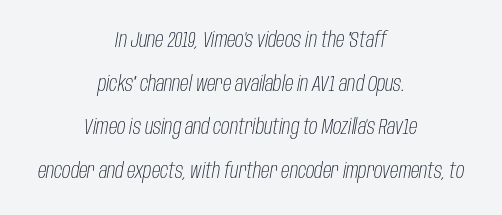
When letters slant like this, we call the style italic. Descenders are the only things crossing below the line. Both edges are ragged and mirror each other, which tells us the setting is centered. Vertical spacing — loose. Stem width sits at or under what a default text font uses.
